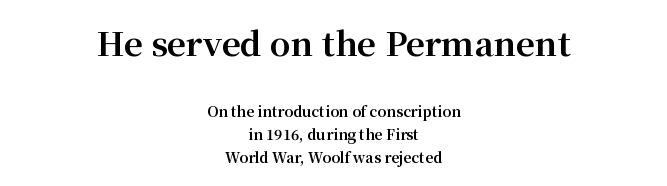
The image shows 33 px bold serif type, upright; set centered, normal line spacing (1.67x), normal letter spacing, not underlined; the first (top) block is 2.36x larger; medium stroke contrast and a medium x-height.
